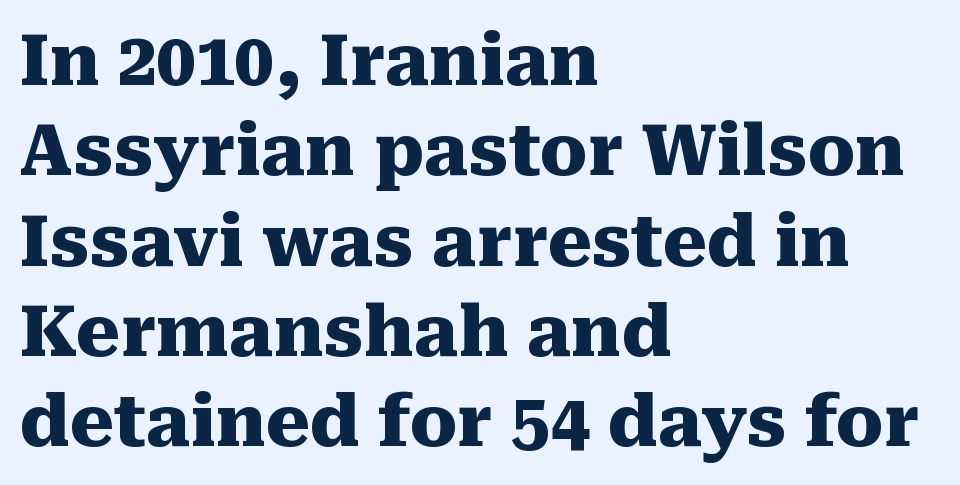
A typesetter would mark this as roman, not italic. Varying glyph widths throughout — classic text-font behaviour. The glyphs are unaccompanied by any horizontal stroke below them. Interline gaps are of average width in this sample. The face used here has the dense, thick strokes of a bold.
